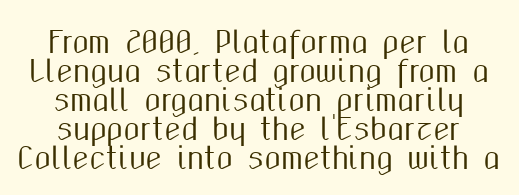
The image shows 30 px condensed sans-serif type, upright; set tight line spacing (0.97x), normal letter spacing, not underlined; medium stroke contrast and a medium x-height.
